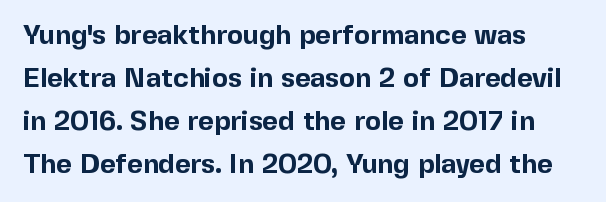
{"italic": "no", "bold": "yes", "underline": "no", "align": "left", "line_spacing": "normal", "line_spacing_ratio": 1.59, "letter_spacing": "normal", "letter_spacing_em": 0.0, "glyph_px": 27}
